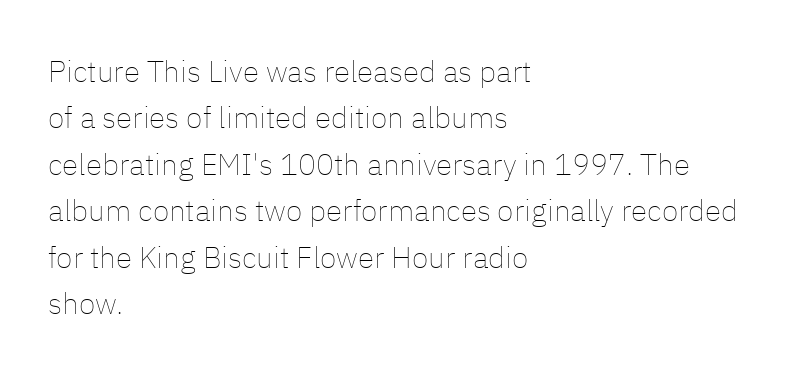
Q: Is the text bold? A: No.
Q: Is the text italic (slanted)? A: No, it is upright.
Q: Is the text underlined? A: No.
Q: How is the paragraph aligned? A: Left-aligned.
Q: Is the spacing between letters normal or unusually wide? A: Normal.
Q: Is the spacing between lines tight, normal or loose? A: Normal.
Q: Width (condensed, normal, or wide)? A: Normal.
Q: Stroke contrast? A: Low.
Q: x-height? A: Medium.
Q: Monospaced? A: No.
